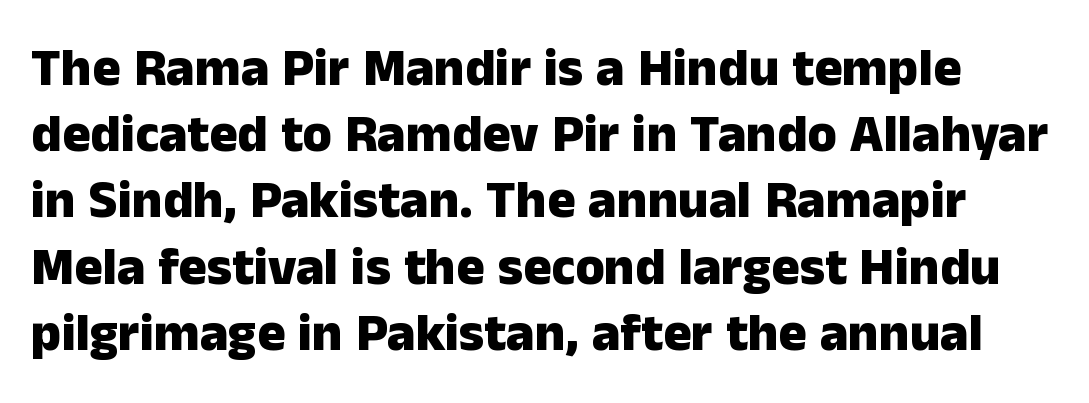
The image shows 53 px heavy sans-serif type, upright; set normal line spacing (1.25x), normal letter spacing, not underlined; low stroke contrast and a medium x-height.
